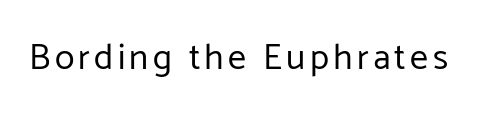
The image shows 36 px regular-weight sans-serif type, upright; set not underlined; low stroke contrast and a medium x-height.
